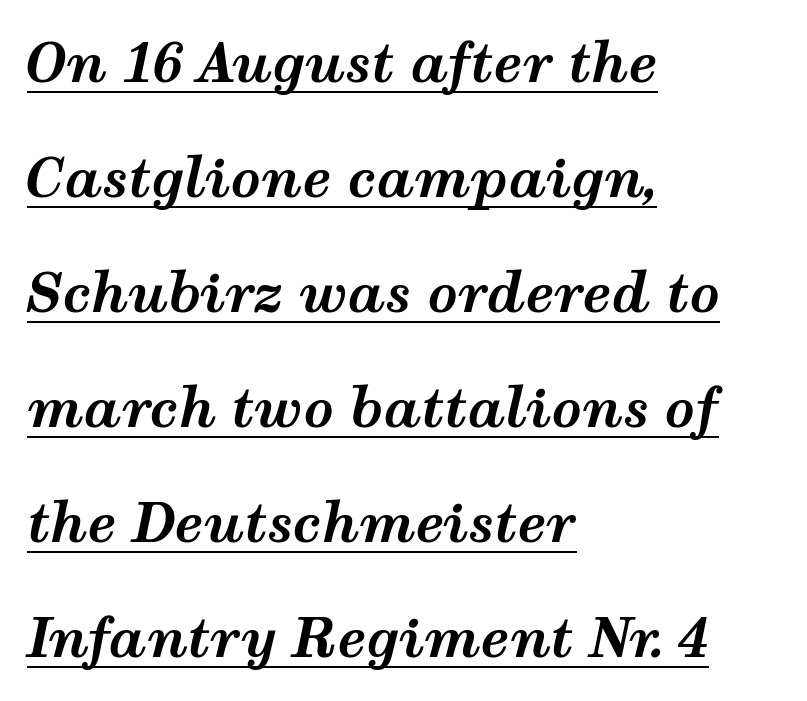
The image shows 53 px bold, wide type, italic (leaning right); set left-aligned, loose line spacing (2.17x), normal letter spacing, underlined; medium stroke contrast and a medium x-height.
